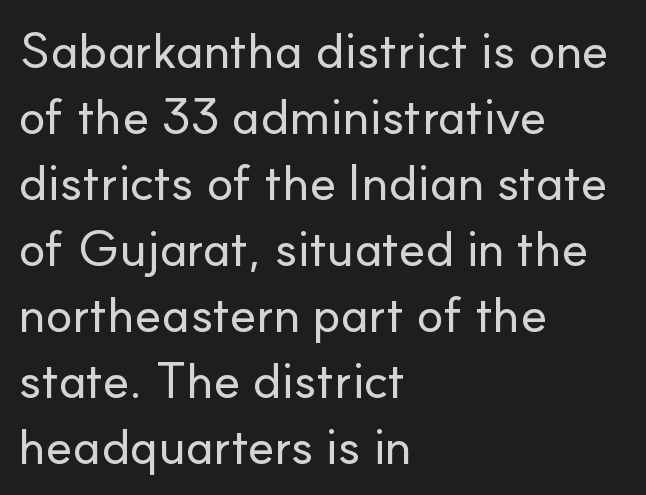
The typesetter chose a ragged-right arrangement here. Regular leading. Nobody drew a line under any word here. This sample uses an upright cut, with every glyph sitting square on the baseline.
